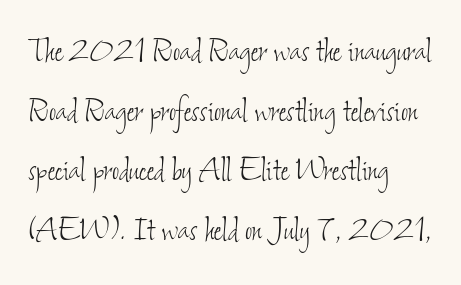
The image shows 39 px thin, condensed type; set left-aligned, normal line spacing (1.53x), normal letter spacing, not underlined; low stroke contrast and a small x-height.
